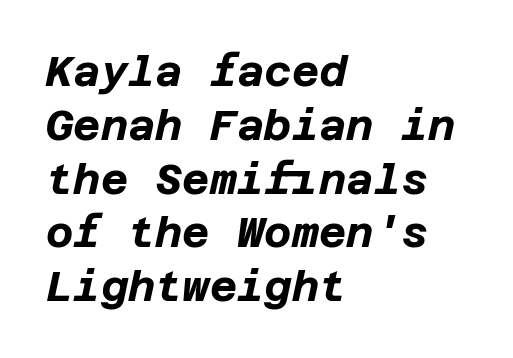
The image shows 42 px bold type, italic (leaning right); set left-aligned, normal line spacing (1.28x), normal letter spacing, not underlined; low stroke contrast and a large x-height.
